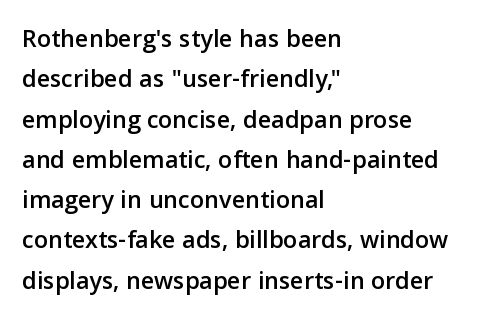
{"italic": "no", "underline": "no", "align": "left", "line_spacing": "normal", "line_spacing_ratio": 1.55, "letter_spacing": "normal", "letter_spacing_em": 0.0, "glyph_px": 26}
